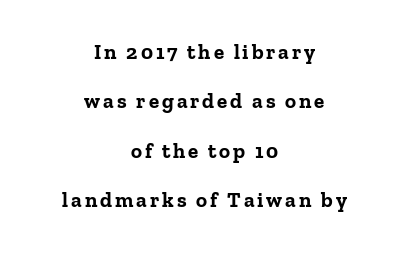
The image shows 21 px bold type, upright; set centered, loose line spacing (2.35x), not underlined.
